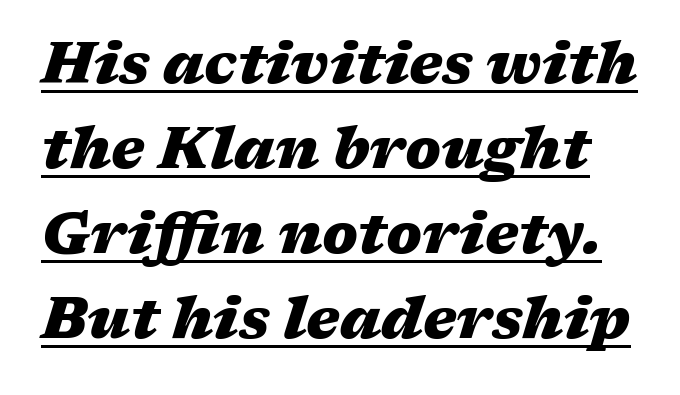
You could not count columns in this text — the font is proportionally spaced. Notice how a bar underscores the lettering throughout. Italic: yes, the glyphs are oblique. The glyphs have the mass of a bold cut. One glance says typical: line gaps are just what's usual.
